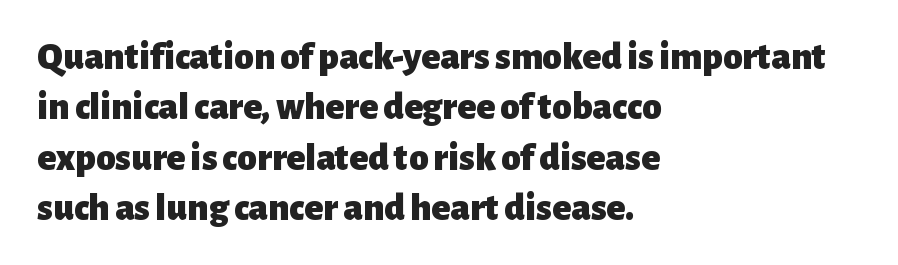
The line texture is even and compact thanks to regular tracking. Students, observe: this is what conventionally led text looks like. Nope, not italic — everything's standing straight. These words are printed bold, with thick strokes throughout. This sample is left-justified, so line endings fall wherever the words run out.
